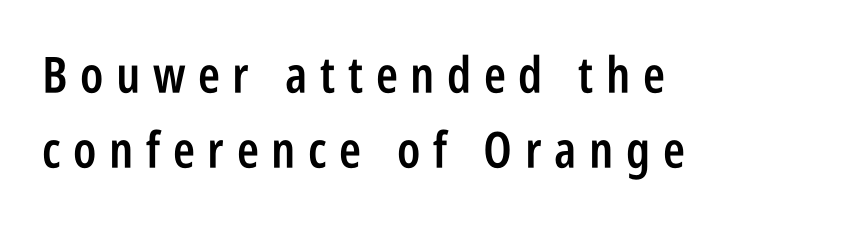
The image shows 50 px semibold, condensed sans-serif type, upright; set left-aligned, normal line spacing (1.5x), unusually wide letter spacing (+0.25 em), not underlined; low stroke contrast and a large x-height.
